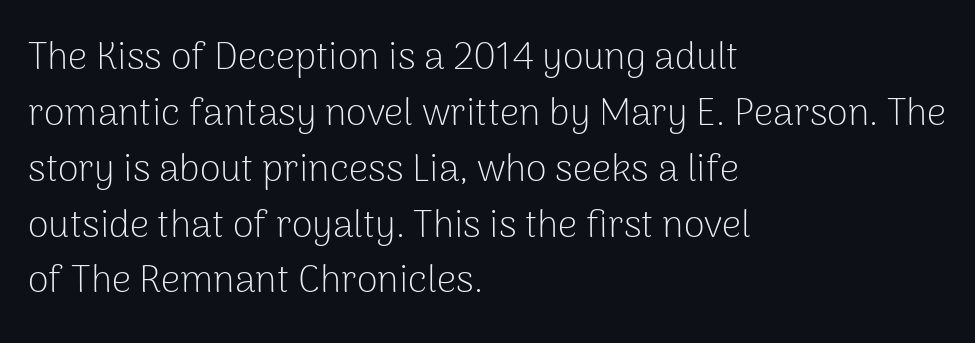
{"serif": "no", "italic": "no", "bold": "no", "weight": "light", "width": "normal", "stroke_contrast": "low", "x_height": "medium", "monospaced": "no", "underline": "no", "align": "left", "line_spacing": "normal", "line_spacing_ratio": 1.47, "letter_spacing": "normal", "letter_spacing_em": 0.0, "glyph_px": 38}
